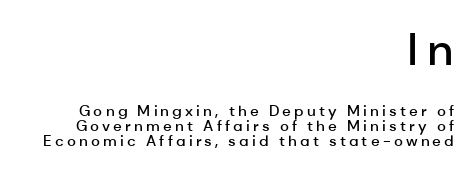
Q: Is the text bold? A: Semi-bold.
Q: Is the text italic (slanted)? A: No, it is upright.
Q: Is the typeface a serif or a sans-serif typeface? A: Sans-serif.
Q: Is the text underlined? A: No.
Q: How is the paragraph aligned? A: Right-aligned.
Q: Is the spacing between letters normal or unusually wide? A: Unusually wide.
Q: Is the spacing between lines tight, normal or loose? A: Tight.
Q: Which block of text is set in a larger size, the first (top) or the second (bottom)? A: The first (top) one.
Q: Width (condensed, normal, or wide)? A: Normal.
Q: Stroke contrast? A: Low.
Q: x-height? A: Medium.
Q: Monospaced? A: No.
